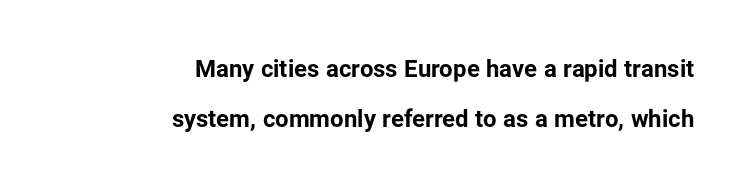
The letters sit at their default tracking, neither squeezed nor spread. Visually the block forms a straight wall on the right and a jagged coastline on the left. Leading is clearly above the norm, producing a sparse column. Is there any slant? The stems are plumb.
